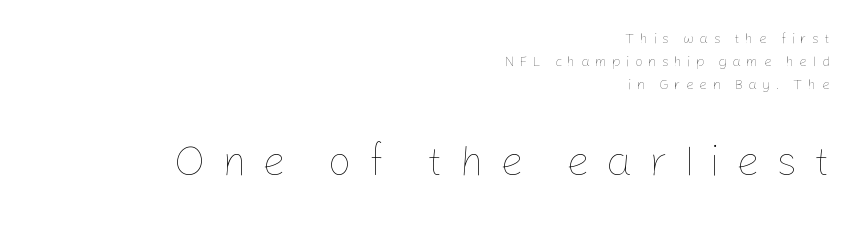
The image shows 42 px thin type, upright; set right-aligned, normal line spacing (1.63x), unusually wide letter spacing (+0.38 em), not underlined; the second (bottom) block is 3.0x larger; low stroke contrast and a medium x-height.
